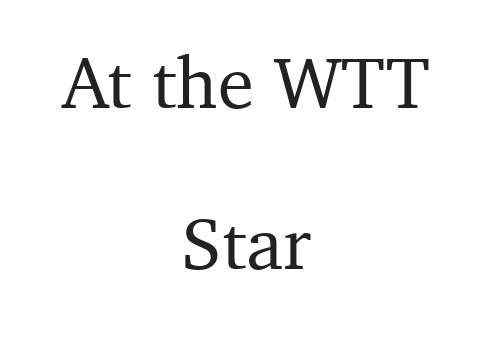
What stands out about the letter spacing? Nothing — it is the standard amount. The lines in this sample share a center point and differ in where they start and stop. Notice the wide empty band between every row — that's loose leading. Looks like regular typesetting: each glyph gets only the width it needs. Unlike italic type, these characters show no tilt at all.
